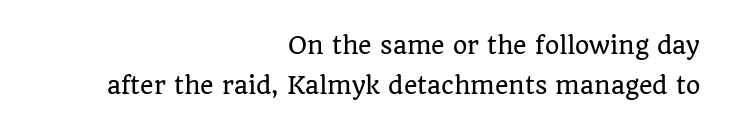
{"italic": "no", "underline": "no", "align": "right", "line_spacing_ratio": 1.74, "letter_spacing": "normal", "letter_spacing_em": 0.0, "glyph_px": 23}
